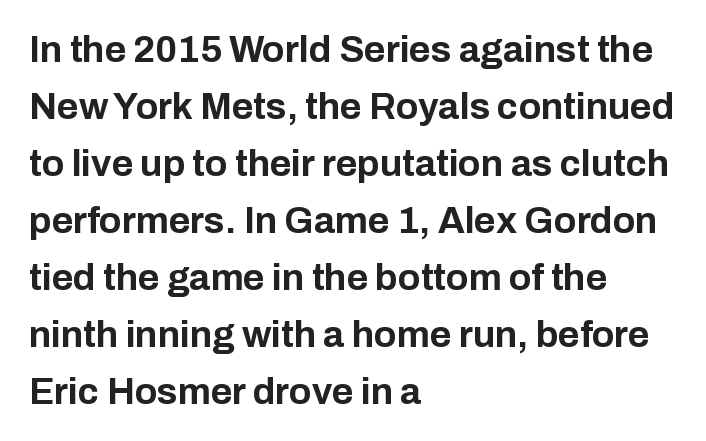
Nothing sits at the stroke ends, so this counts as sans-serif. This rendering leaves character spacing at its baseline value. The compositor pushed each line to the left boundary. These lines are rendered in a variable-pitch font. Students, this is bold: see how much ink each stroke carries.
